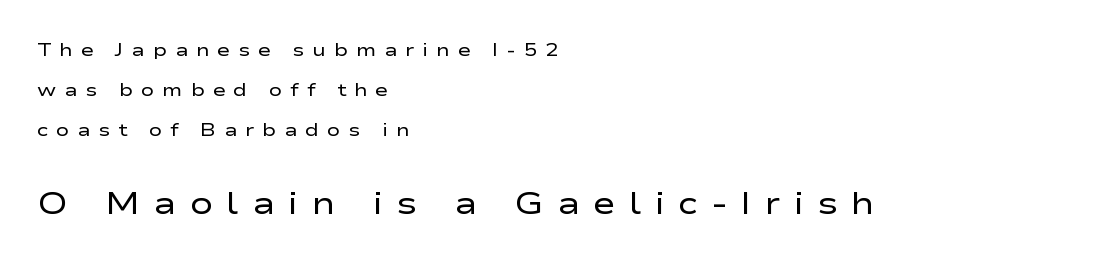
The image shows 31 px regular-weight, wide sans-serif type, upright; set left-aligned, loose line spacing (2.22x), unusually wide letter spacing (+0.43 em), not underlined; the second (bottom) block is 1.72x larger; low stroke contrast and a medium x-height.
